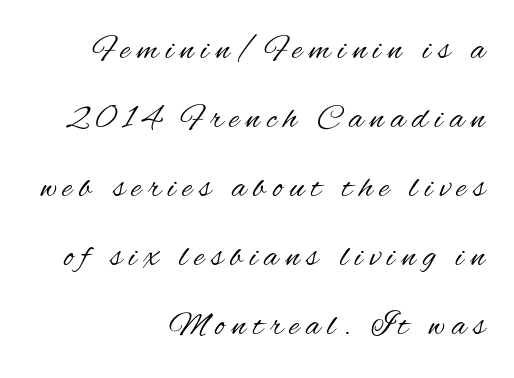
The image shows 34 px regular-weight, condensed sans-serif type; set right-aligned, loose line spacing (2.03x), unusually wide letter spacing (+0.21 em), not underlined; medium stroke contrast and a small x-height.
